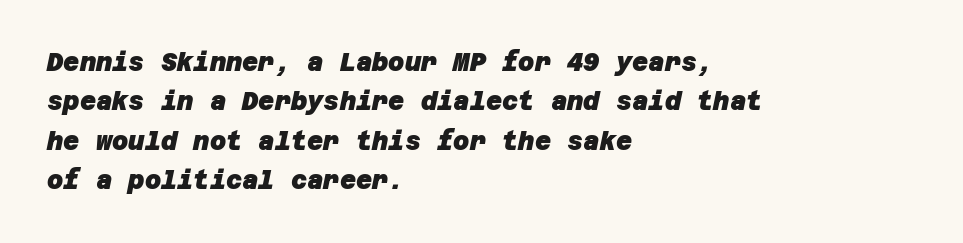
Q: Is the text bold? A: Yes.
Q: Is the text underlined? A: No.
Q: How is the paragraph aligned? A: Left-aligned.
Q: Is the spacing between letters normal or unusually wide? A: Normal.
Q: Is the spacing between lines tight, normal or loose? A: Normal.
